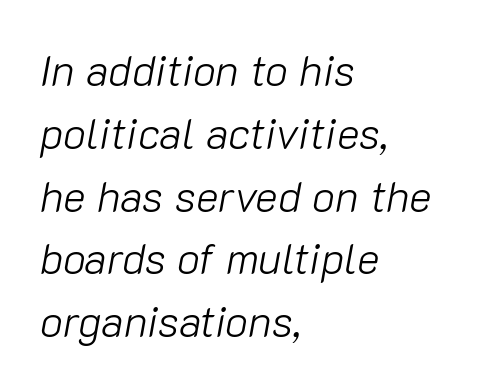
Q: Is the text bold? A: No.
Q: Is the text italic (slanted)? A: Yes, it leans right by about 10 degrees.
Q: Is the text underlined? A: No.
Q: How is the paragraph aligned? A: Left-aligned.
Q: Is the spacing between letters normal or unusually wide? A: Normal.
Q: Is the spacing between lines tight, normal or loose? A: Normal.
Q: Width (condensed, normal, or wide)? A: Normal.
Q: Stroke contrast? A: Low.
Q: x-height? A: Medium.
Q: Monospaced? A: No.
